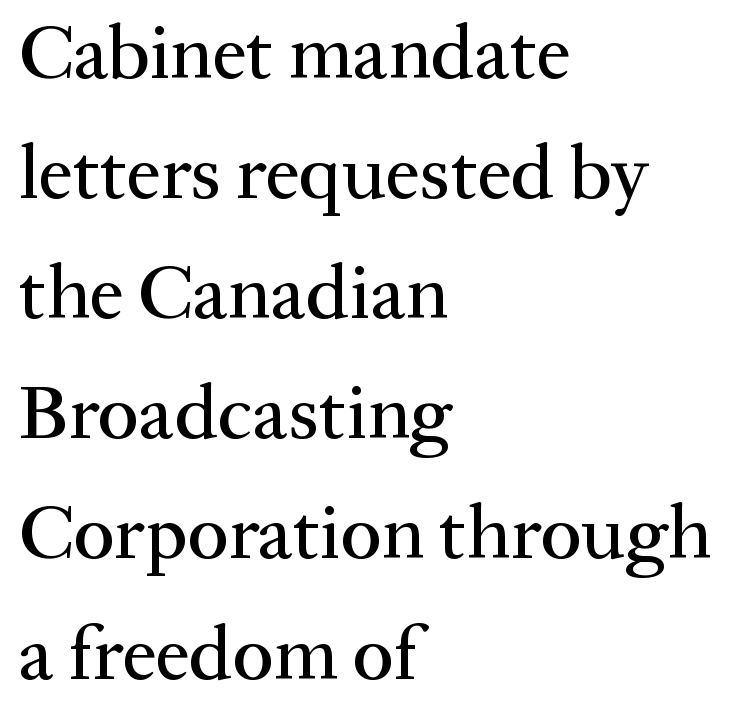
Q: Is the text italic (slanted)? A: No, it is upright.
Q: Is the typeface a serif or a sans-serif typeface? A: Serif.
Q: Is the text underlined? A: No.
Q: How is the paragraph aligned? A: Left-aligned.
Q: Is the spacing between letters normal or unusually wide? A: Normal.
Q: Is the spacing between lines tight, normal or loose? A: Normal.
Q: Width (condensed, normal, or wide)? A: Normal.
Q: Stroke contrast? A: Medium.
Q: x-height? A: Medium.
Q: Monospaced? A: No.
